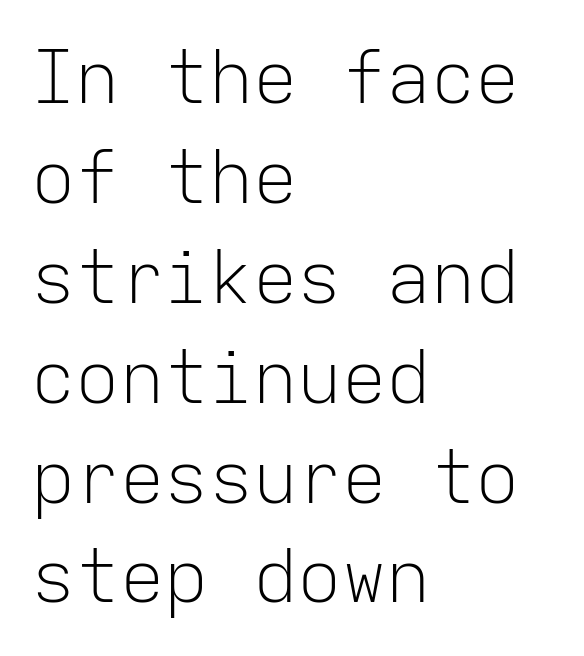
{"serif": "no", "italic": "no", "bold": "no", "weight": "light", "width": "normal", "stroke_contrast": "low", "x_height": "medium", "monospaced": "yes", "underline": "no", "align": "left", "line_spacing": "normal", "line_spacing_ratio": 1.35, "letter_spacing": "normal", "letter_spacing_em": 0.0, "glyph_px": 74}
